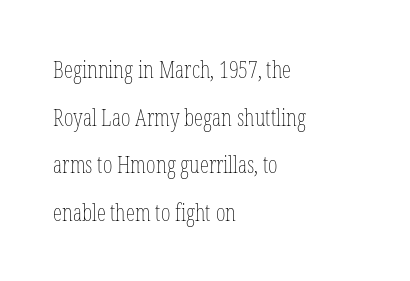
No extra tracking has been applied to these lines. Is the type heavy? It reads as light-to-regular instead. Airy leading. Style check: upright.
